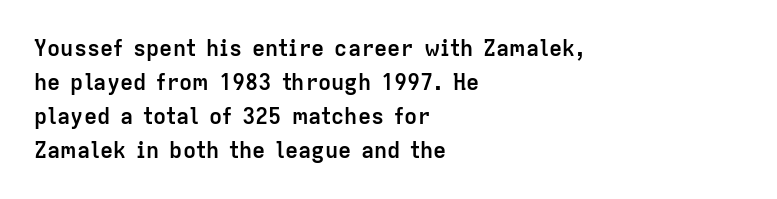
Q: Is the text bold? A: Yes.
Q: Is the text italic (slanted)? A: No, it is upright.
Q: Is the text underlined? A: No.
Q: How is the paragraph aligned? A: Left-aligned.
Q: Is the spacing between letters normal or unusually wide? A: Normal.
Q: Is the spacing between lines tight, normal or loose? A: Normal.
